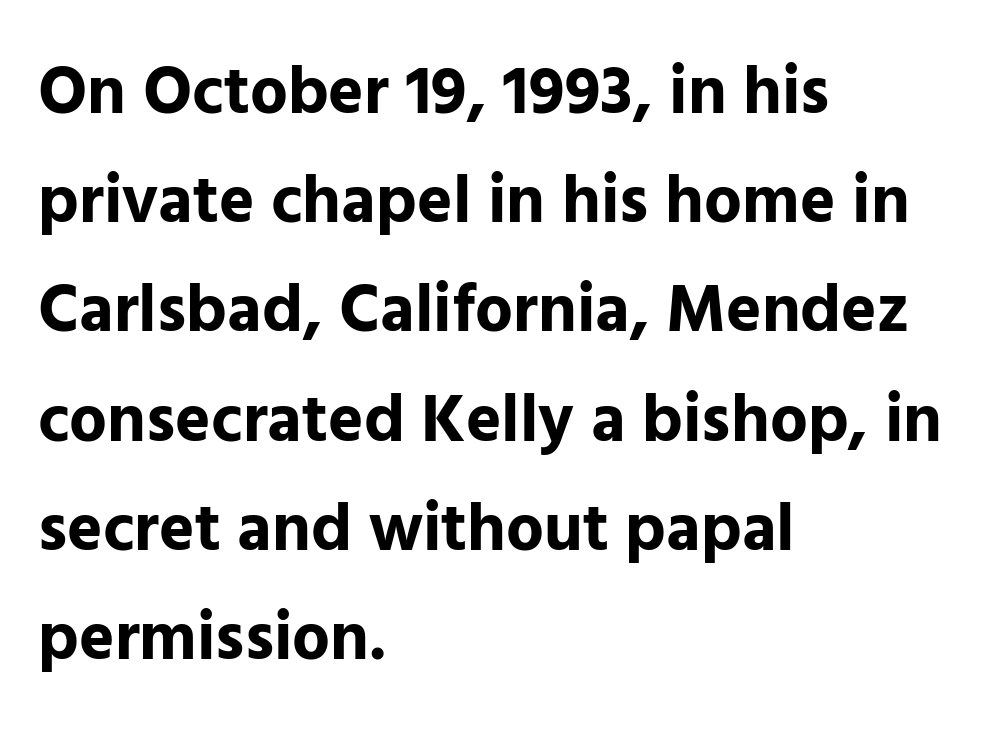
{"serif": "no", "italic": "no", "bold": "yes", "weight": "bold", "width": "normal", "stroke_contrast": "low", "x_height": "medium", "monospaced": "no", "underline": "no", "align": "left", "line_spacing": "normal", "line_spacing_ratio": 1.63, "letter_spacing": "normal", "letter_spacing_em": 0.0, "glyph_px": 67}
